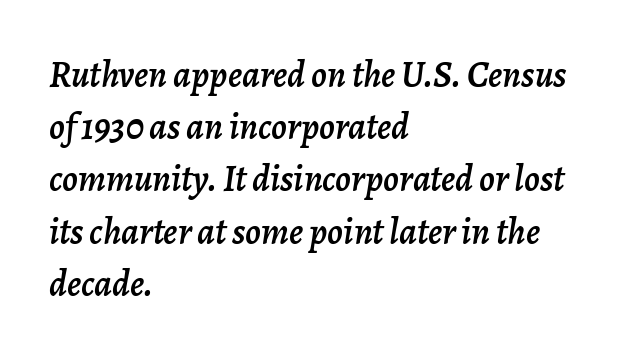
Q: Is the text italic (slanted)? A: Yes, it leans right by about 7 degrees.
Q: Is the text underlined? A: No.
Q: How is the paragraph aligned? A: Left-aligned.
Q: Is the spacing between letters normal or unusually wide? A: Normal.
Q: Is the spacing between lines tight, normal or loose? A: Normal.
Q: Width (condensed, normal, or wide)? A: Normal.
Q: Stroke contrast? A: Low.
Q: x-height? A: Medium.
Q: Monospaced? A: No.
